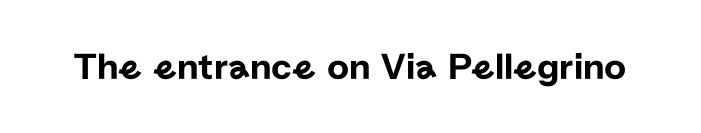
{"serif": "no", "italic": "no", "width": "normal", "stroke_contrast": "low", "x_height": "medium", "monospaced": "no", "underline": "no", "letter_spacing": "normal", "letter_spacing_em": 0.0, "glyph_px": 38}
